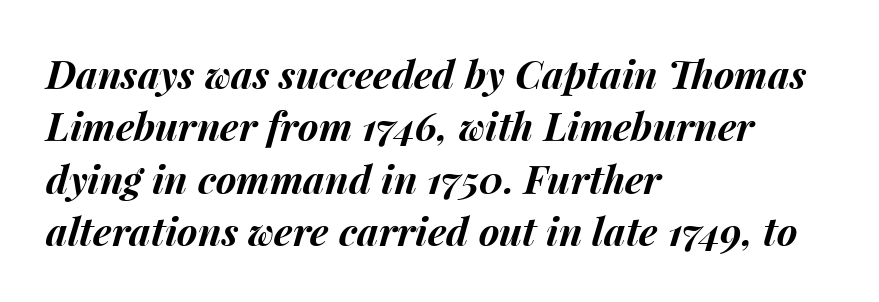
Q: Is the text bold? A: Yes.
Q: Is the text italic (slanted)? A: Yes, it leans right by about 15 degrees.
Q: Is the text underlined? A: No.
Q: How is the paragraph aligned? A: Left-aligned.
Q: Is the spacing between letters normal or unusually wide? A: Normal.
Q: Is the spacing between lines tight, normal or loose? A: Normal.
Q: Width (condensed, normal, or wide)? A: Normal.
Q: Stroke contrast? A: Medium.
Q: x-height? A: Medium.
Q: Monospaced? A: No.
